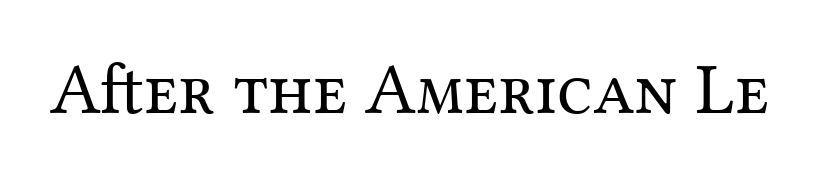
The space directly below the letters is spotless. Characters follow at the spacing the type designer built in. I'd call this a serif setting — the letters wear small feet. Posture: vertical. Bold? No — there's no thickening of the strokes. This sample has the flowing, uneven cadence of proportional lettering.
